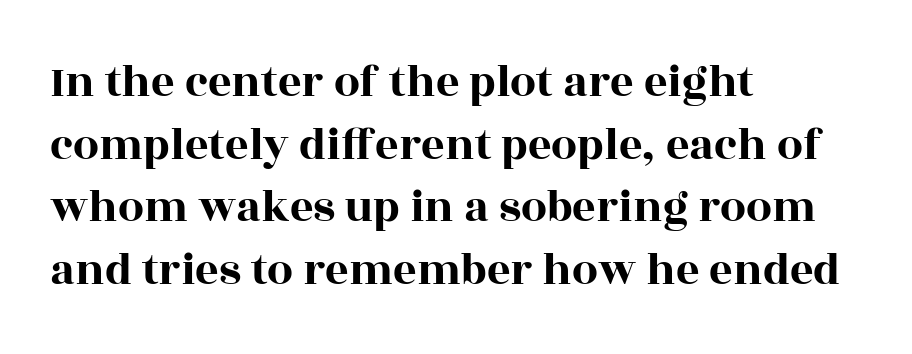
Q: Is the text italic (slanted)? A: No, it is upright.
Q: Is the typeface a serif or a sans-serif typeface? A: Serif.
Q: Is the text underlined? A: No.
Q: How is the paragraph aligned? A: Left-aligned.
Q: Is the spacing between letters normal or unusually wide? A: Normal.
Q: Is the spacing between lines tight, normal or loose? A: Normal.
Q: Width (condensed, normal, or wide)? A: Wide.
Q: x-height? A: Large.
Q: Monospaced? A: No.
